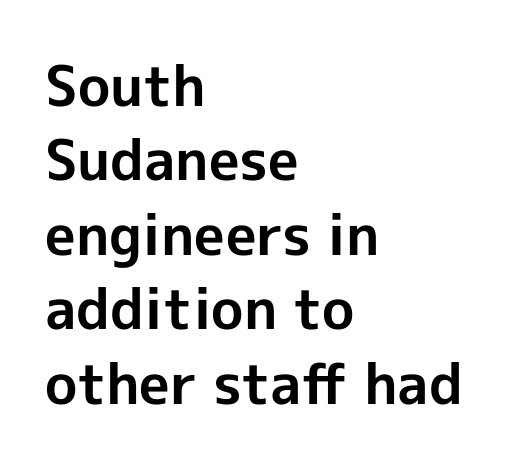
The image shows 56 px bold sans-serif type, upright; set left-aligned, normal line spacing (1.33x), normal letter spacing, not underlined; a medium x-height.
